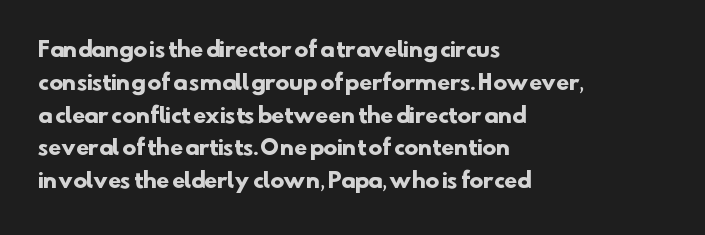
{"bold": "yes", "underline": "no", "align": "left", "line_spacing": "normal", "line_spacing_ratio": 1.56, "letter_spacing": "normal", "letter_spacing_em": 0.0, "glyph_px": 21}
